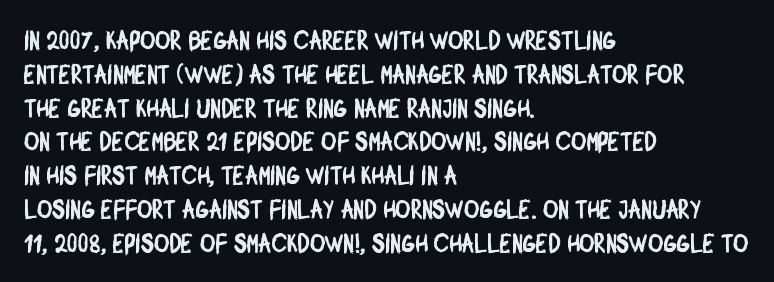
Q: Is the text underlined? A: No.
Q: How is the paragraph aligned? A: Left-aligned.
Q: Is the spacing between letters normal or unusually wide? A: Normal.
Q: Is the spacing between lines tight, normal or loose? A: Normal.
